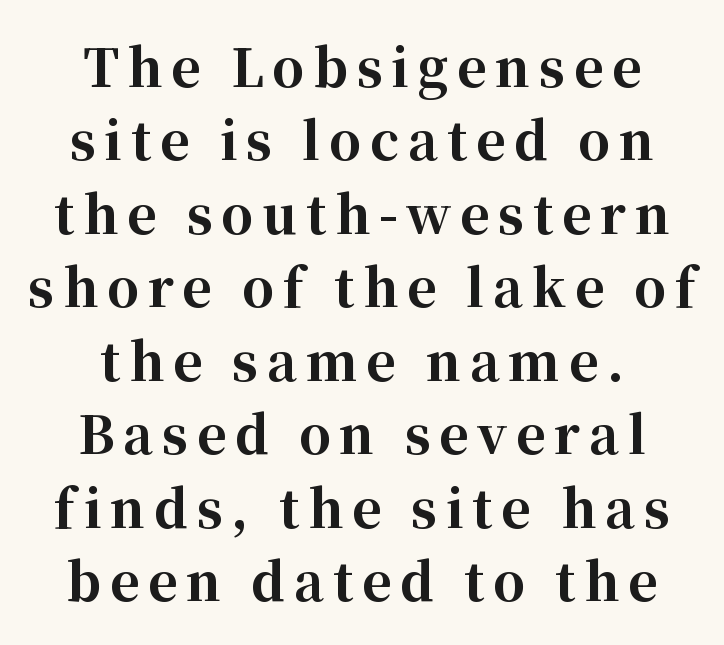
Students, this is bold: see how much ink each stroke carries. The gap between lines stays unmarked. Here the designer chose a conventional face with non-uniform glyph widths. This rendering employs a face with finishing strokes, i.e., a serif.
